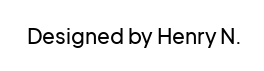
Q: Is the text italic (slanted)? A: No, it is upright.
Q: Is the text underlined? A: No.
Q: Is the spacing between letters normal or unusually wide? A: Normal.
